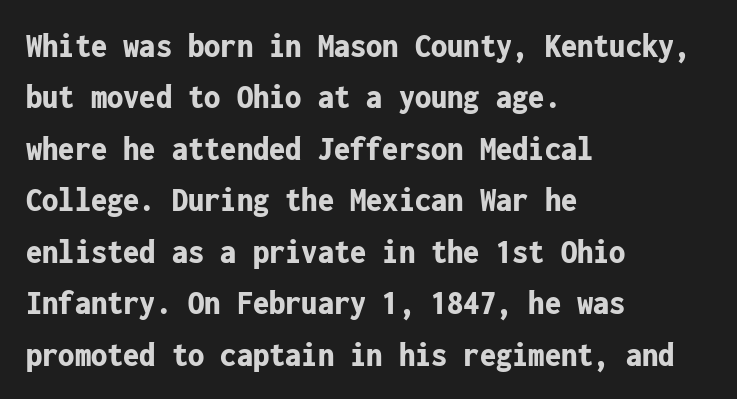
Q: Is the text bold? A: Yes.
Q: Is the text italic (slanted)? A: No, it is upright.
Q: Is the typeface a serif or a sans-serif typeface? A: Sans-serif.
Q: Is the text underlined? A: No.
Q: How is the paragraph aligned? A: Left-aligned.
Q: Is the spacing between letters normal or unusually wide? A: Normal.
Q: Is the spacing between lines tight, normal or loose? A: Normal.
Q: Width (condensed, normal, or wide)? A: Condensed.
Q: Stroke contrast? A: Low.
Q: x-height? A: Medium.
Q: Monospaced? A: Yes.
